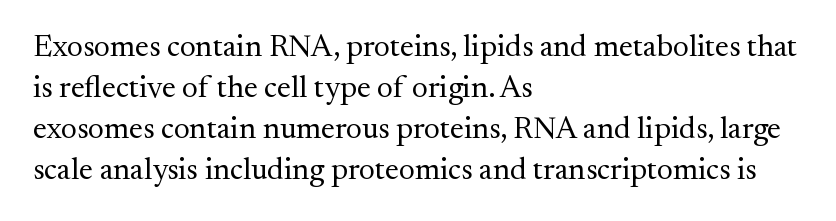
{"serif": "yes", "italic": "no", "bold": "no", "weight": "regular", "width": "normal", "stroke_contrast": "medium", "x_height": "small", "monospaced": "no", "underline": "no", "align": "left", "line_spacing": "normal", "line_spacing_ratio": 1.32, "letter_spacing": "normal", "letter_spacing_em": 0.0, "glyph_px": 31}
